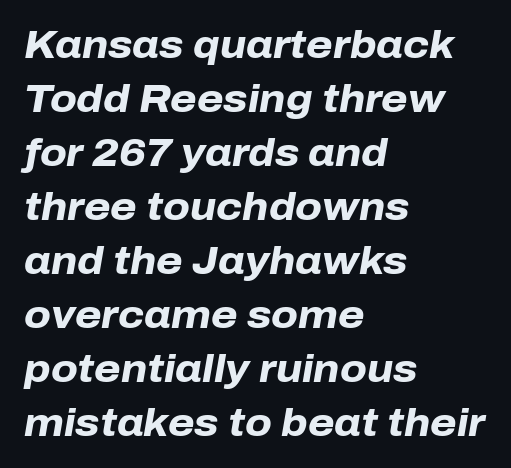
The image shows 38 px heavy type, italic (leaning right); set left-aligned, normal line spacing (1.42x), normal letter spacing, not underlined; low stroke contrast and a medium x-height.
